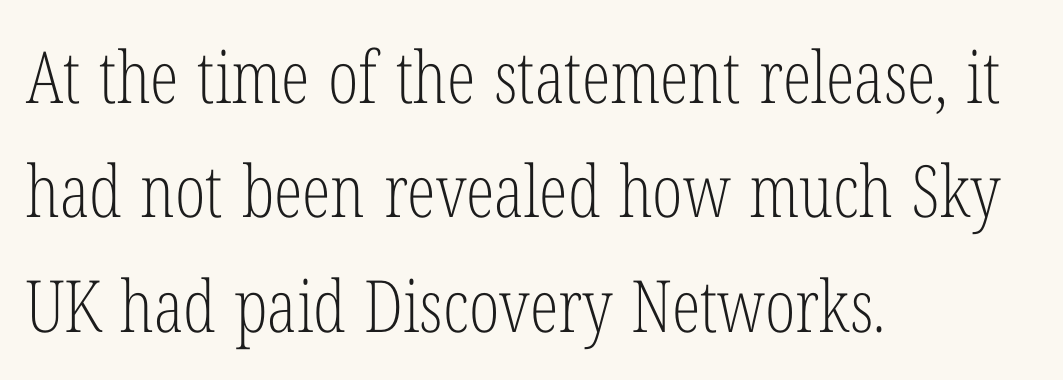
The image shows 72 px light, condensed serif type, upright; set left-aligned, normal line spacing (1.59x), normal letter spacing, not underlined; low stroke contrast and a medium x-height.
